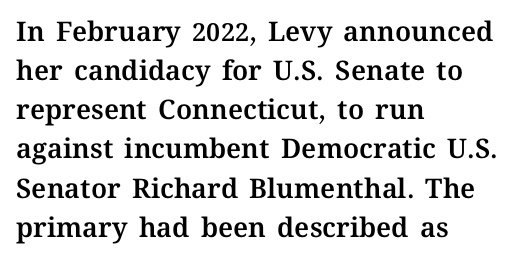
{"italic": "no", "underline": "no", "align": "left", "line_spacing": "normal", "line_spacing_ratio": 1.45, "letter_spacing": "normal", "letter_spacing_em": 0.0, "glyph_px": 27}
